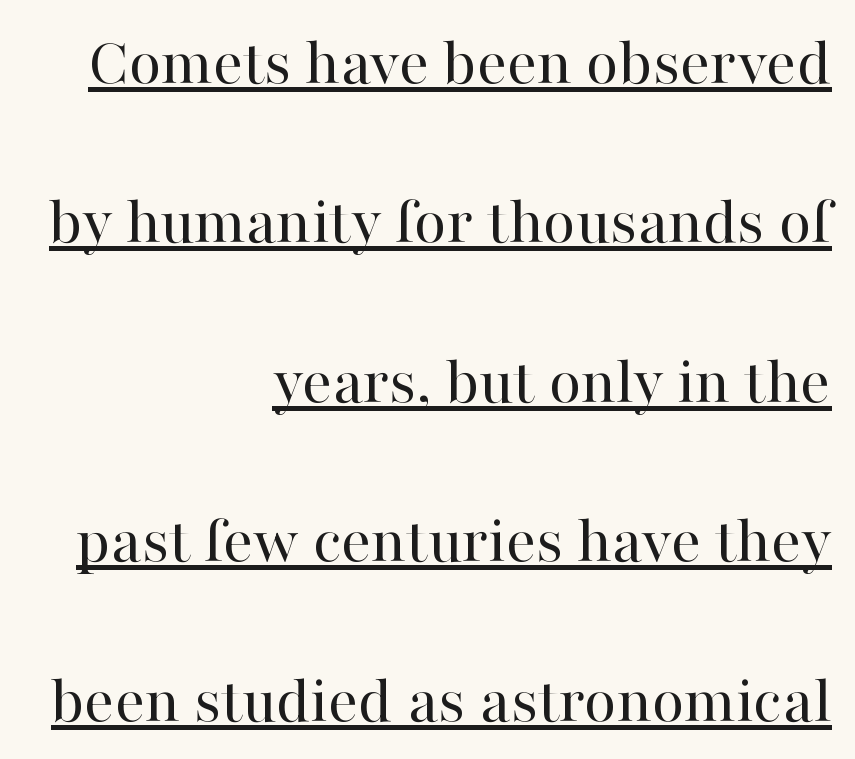
Q: Is the text bold? A: No.
Q: Is the text italic (slanted)? A: No, it is upright.
Q: Is the typeface a serif or a sans-serif typeface? A: Serif.
Q: Is the text underlined? A: Yes.
Q: How is the paragraph aligned? A: Right-aligned.
Q: Is the spacing between letters normal or unusually wide? A: Normal.
Q: Is the spacing between lines tight, normal or loose? A: Loose.
Q: Width (condensed, normal, or wide)? A: Normal.
Q: Stroke contrast? A: High.
Q: x-height? A: Medium.
Q: Monospaced? A: No.
